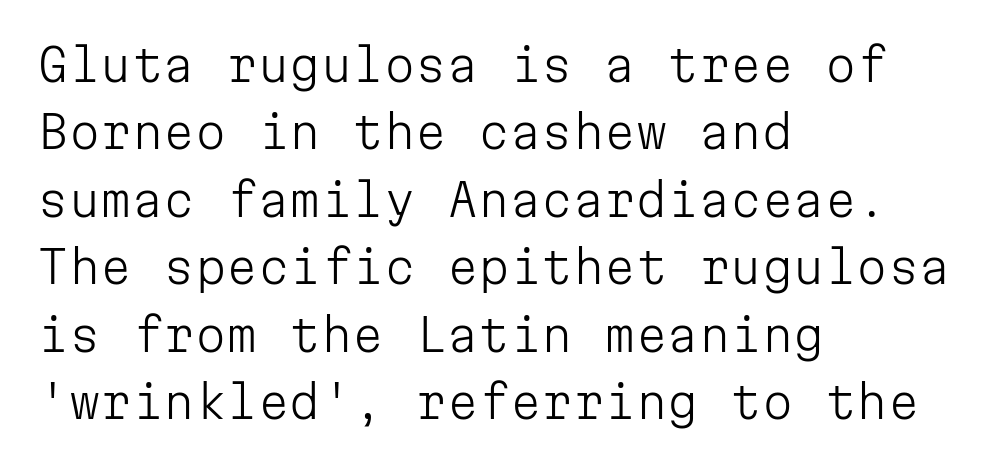
The image shows 45 px light sans-serif type, upright, monospaced; set left-aligned, normal line spacing (1.5x), normal letter spacing, not underlined; low stroke contrast and a medium x-height.
